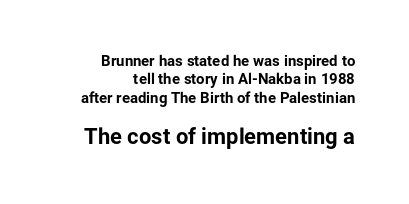
You could call the tracking neutral — neither tight nor loose. These lines are set flush right with a ragged left edge. Rule under the text: the space is simply empty. Heavy-handed strokes throughout: this text is bold. The font's upright variant was chosen for this text.
